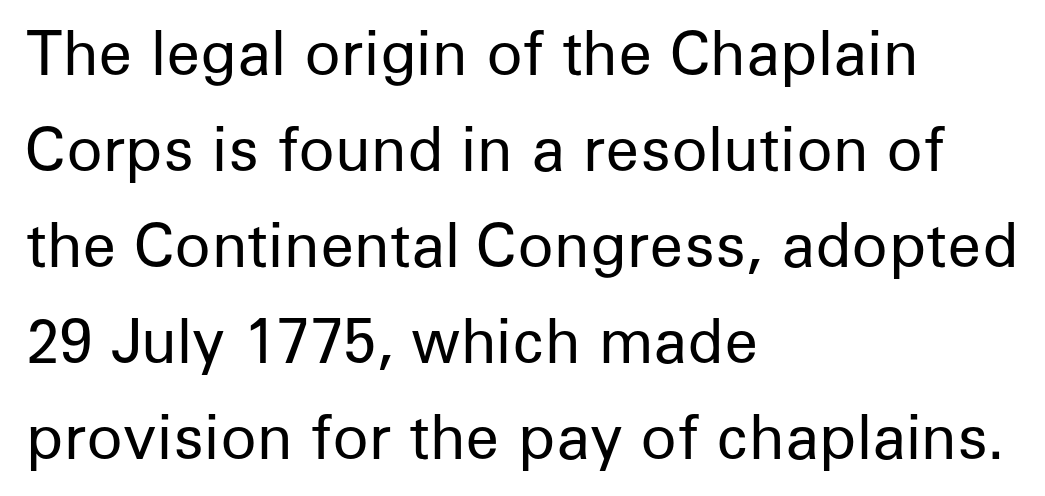
Posture: upright roman. Nobody touched the tracking dial on this one. Clear beneath every line of the passage. Weight class: somewhere from thin through regular. The glyphs in this specimen are sans serif. Normally led — the rows are evenly, conventionally spaced.
